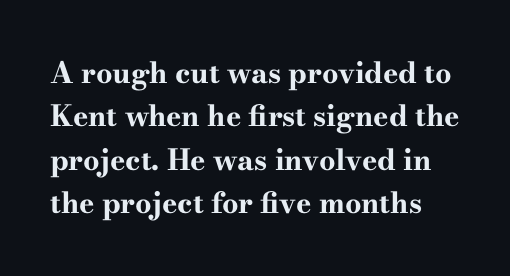
Q: Is the text bold? A: Yes.
Q: Is the text italic (slanted)? A: No, it is upright.
Q: Is the typeface a serif or a sans-serif typeface? A: Serif.
Q: Is the text underlined? A: No.
Q: Is the spacing between letters normal or unusually wide? A: Normal.
Q: Is the spacing between lines tight, normal or loose? A: Normal.
Q: Width (condensed, normal, or wide)? A: Wide.
Q: Stroke contrast? A: High.
Q: x-height? A: Small.
Q: Monospaced? A: No.
